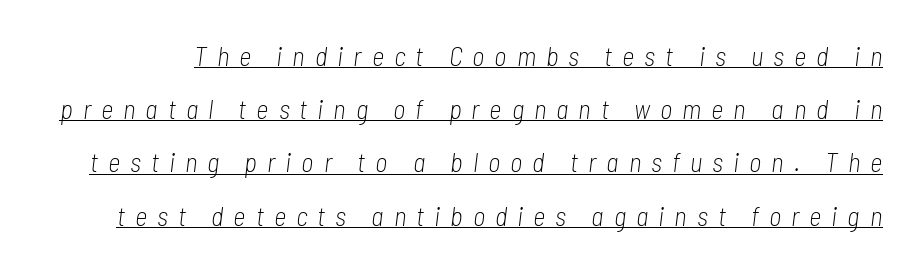
The line-height multiplier appears high, well above default. When letters slant like this, we call the style italic. Emphasis is given by a line drawn under the lettering. Compared with typical body copy, the letter spacing here is much looser. Counters stay open thanks to moderate or lighter strokes.
